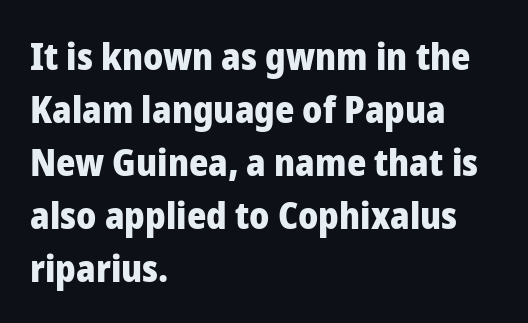
The image shows 37 px heavy sans-serif type, upright; set left-aligned, normal line spacing (1.43x), normal letter spacing, not underlined; low stroke contrast and a medium x-height.
